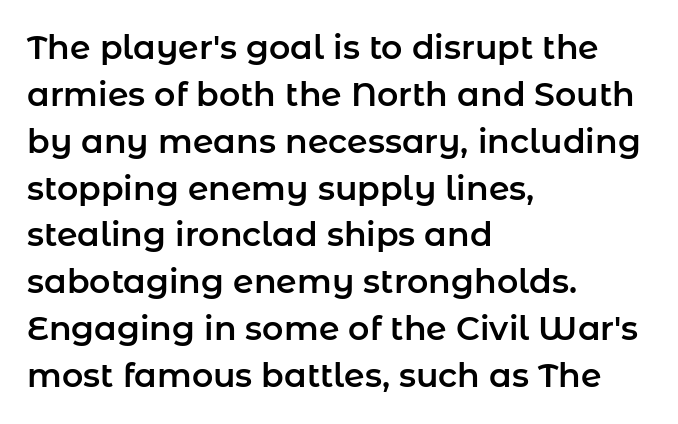
{"serif": "no", "italic": "no", "width": "normal", "stroke_contrast": "low", "x_height": "medium", "monospaced": "no", "underline": "no", "align": "left", "line_spacing": "normal", "line_spacing_ratio": 1.42, "letter_spacing": "normal", "letter_spacing_em": 0.0, "glyph_px": 33}
